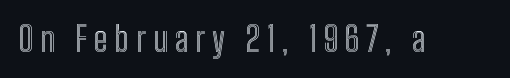
{"italic": "no", "width": "condensed", "x_height": "medium", "monospaced": "no", "underline": "no", "letter_spacing": "wide", "letter_spacing_em": 0.2, "glyph_px": 34}
